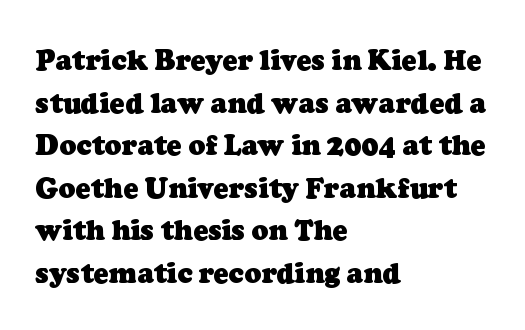
{"serif": "yes", "bold": "yes", "weight": "heavy", "width": "normal", "stroke_contrast": "low", "x_height": "medium", "monospaced": "no", "underline": "no", "align": "left", "line_spacing": "normal", "line_spacing_ratio": 1.52, "letter_spacing": "normal", "letter_spacing_em": 0.0, "glyph_px": 28}
